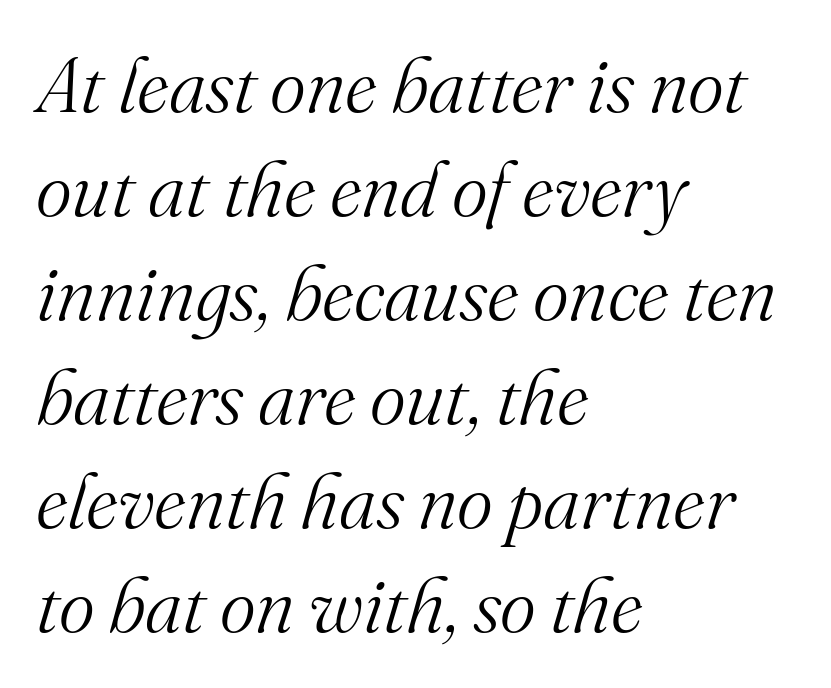
The paragraph has a hard left edge and a soft right edge. Note the varied advance widths — an 'i' is clearly narrower than an 'm'. Unlike a clean sans, this face finishes its strokes with serifs. A typesetter would call this zero additional tracking. Is the stroke heavy? The answer is a plain regular-or-lighter.
